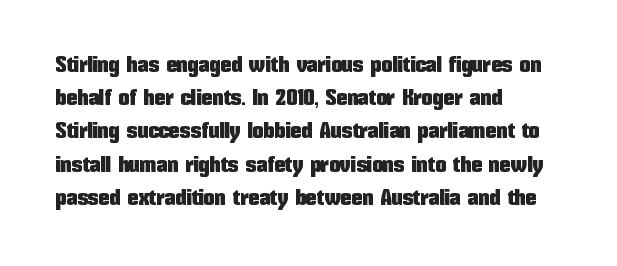
{"italic": "no", "underline": "no", "align": "left", "line_spacing": "normal", "line_spacing_ratio": 1.51, "letter_spacing": "normal", "letter_spacing_em": 0.0, "glyph_px": 22}
